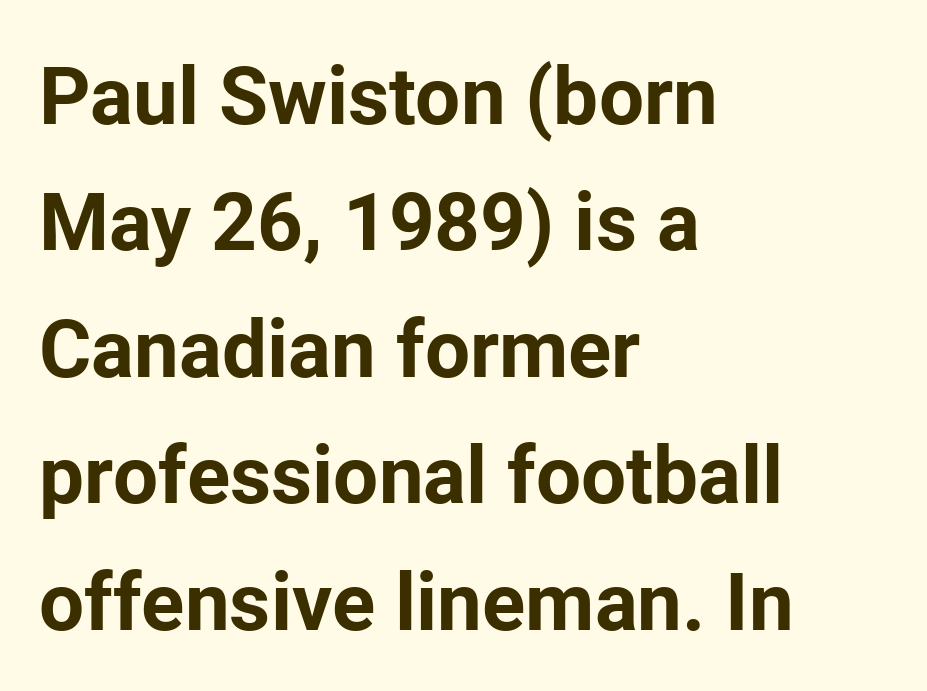
{"serif": "no", "italic": "no", "bold": "yes", "weight": "bold", "width": "normal", "stroke_contrast": "low", "x_height": "medium", "monospaced": "no", "underline": "no", "align": "left", "line_spacing": "normal", "line_spacing_ratio": 1.58, "letter_spacing": "normal", "letter_spacing_em": 0.0, "glyph_px": 80}
